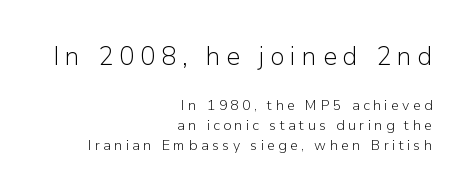
Q: Is the text bold? A: No.
Q: Is the text italic (slanted)? A: No, it is upright.
Q: Is the text underlined? A: No.
Q: How is the paragraph aligned? A: Right-aligned.
Q: Is the spacing between letters normal or unusually wide? A: Unusually wide.
Q: Is the spacing between lines tight, normal or loose? A: Normal.
Q: Which block of text is set in a larger size, the first (top) or the second (bottom)? A: The first (top) one.
